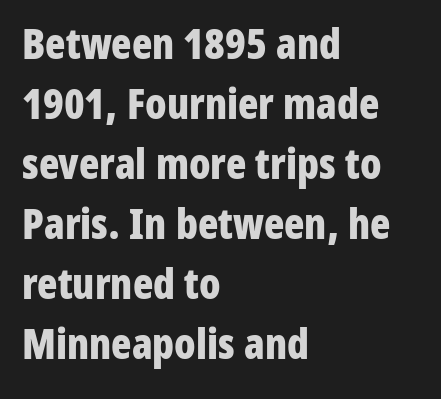
Observe the ordinary spacing: letters are neighbours, not strangers. Set as a true bold cut, around the 700 mark. Horizontally, the lines are justified to the leading edge only. Note: no serifs on the glyphs.
